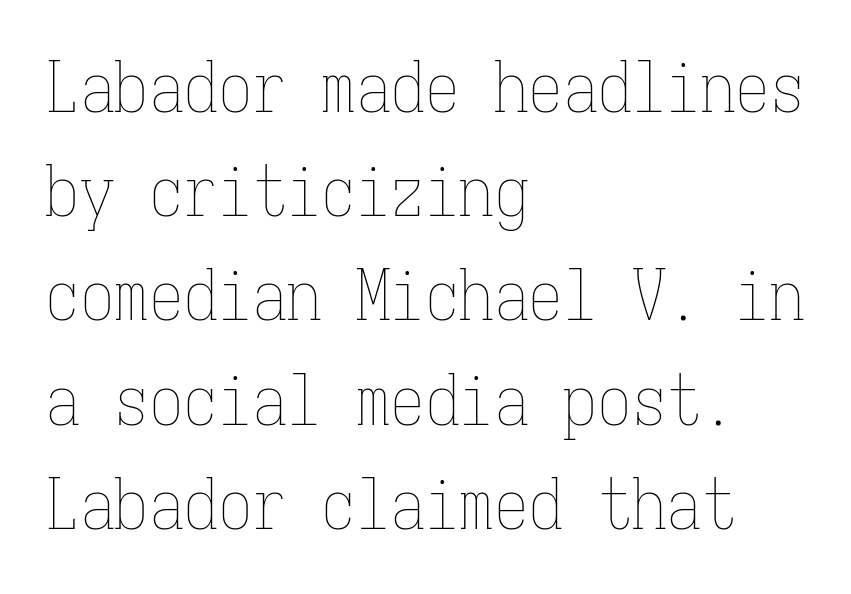
Honestly, the letter spacing is just normal — you wouldn't notice it. This sample keeps an unexceptional amount of space between lines. Clear beneath every line of the passage. Every character here occupies the same horizontal width, giving the sample a typewriter-like rhythm. Does the copy run flush right? No — it runs flush left.
